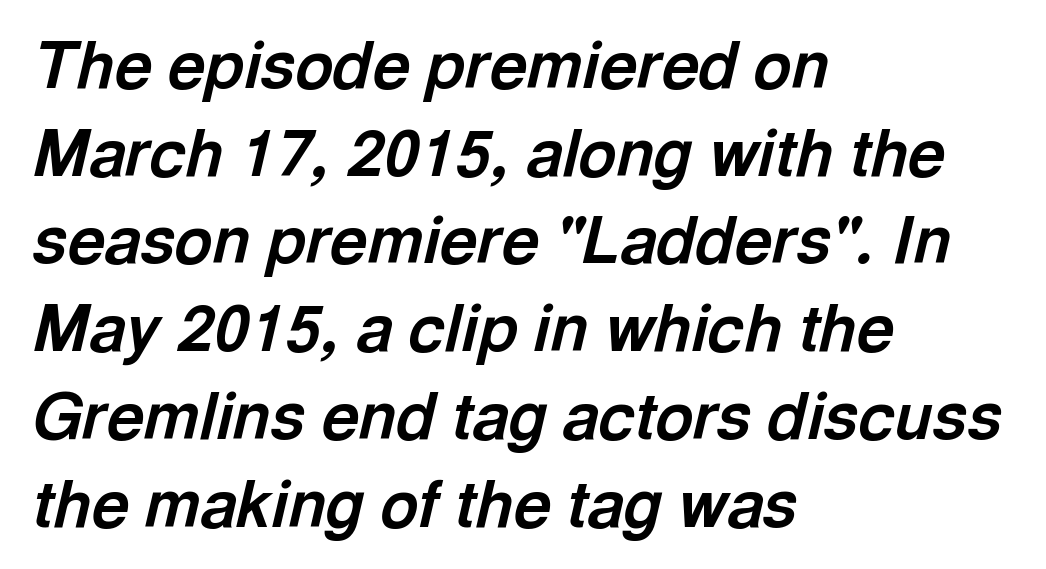
Q: Is the text bold? A: Yes.
Q: Is the text italic (slanted)? A: Yes, it leans right by about 13 degrees.
Q: Is the text underlined? A: No.
Q: How is the paragraph aligned? A: Left-aligned.
Q: Is the spacing between letters normal or unusually wide? A: Normal.
Q: Is the spacing between lines tight, normal or loose? A: Normal.
Q: Width (condensed, normal, or wide)? A: Normal.
Q: x-height? A: Medium.
Q: Monospaced? A: No.
